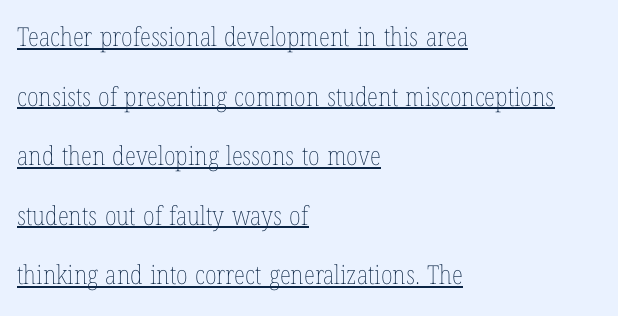
The image shows 26 px text type, upright; set left-aligned, loose line spacing (2.29x), normal letter spacing, underlined.
